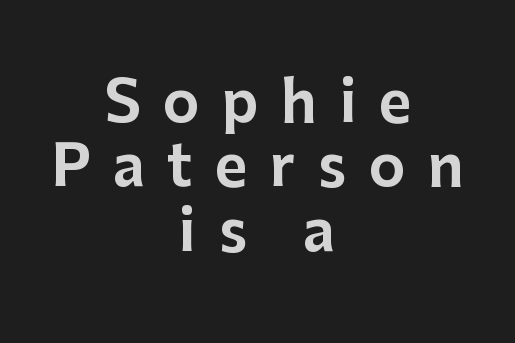
The image shows 56 px sans-serif type, upright; set centered, tight line spacing (1.15x), unusually wide letter spacing (+0.4 em), not underlined; low stroke contrast and a medium x-height.
